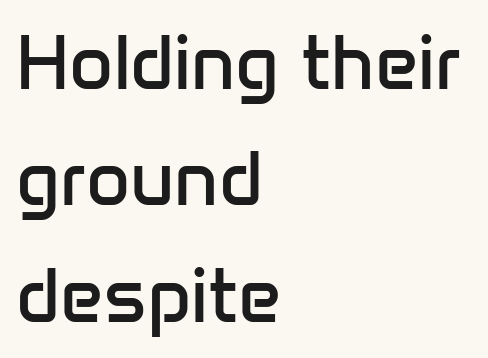
The image shows 76 px regular-weight sans-serif type, upright; set left-aligned, normal line spacing (1.53x), normal letter spacing, not underlined; low stroke contrast and a medium x-height.
